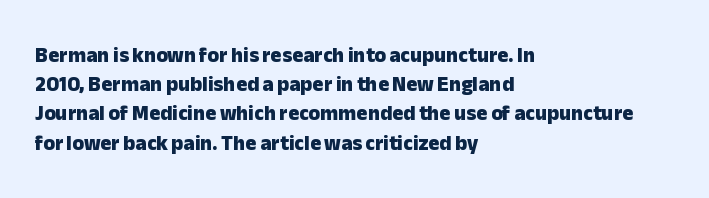
The image shows 21 px bold type, upright; set left-aligned, normal line spacing (1.39x), normal letter spacing, not underlined.
